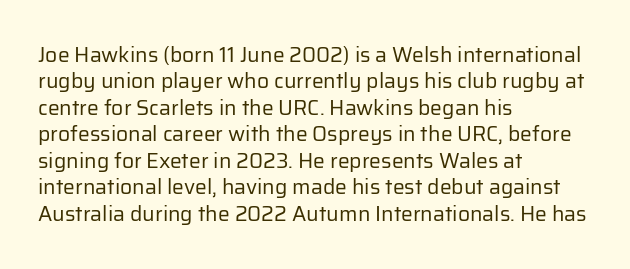
Q: Is the text bold? A: No.
Q: Is the text italic (slanted)? A: No, it is upright.
Q: Is the text underlined? A: No.
Q: How is the paragraph aligned? A: Left-aligned.
Q: Is the spacing between letters normal or unusually wide? A: Normal.
Q: Is the spacing between lines tight, normal or loose? A: Normal.
